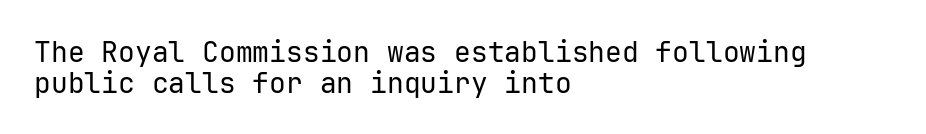
The image shows 28 px regular-weight sans-serif type, upright, monospaced; set left-aligned, tight line spacing (1.11x), normal letter spacing, not underlined; low stroke contrast and a medium x-height.
